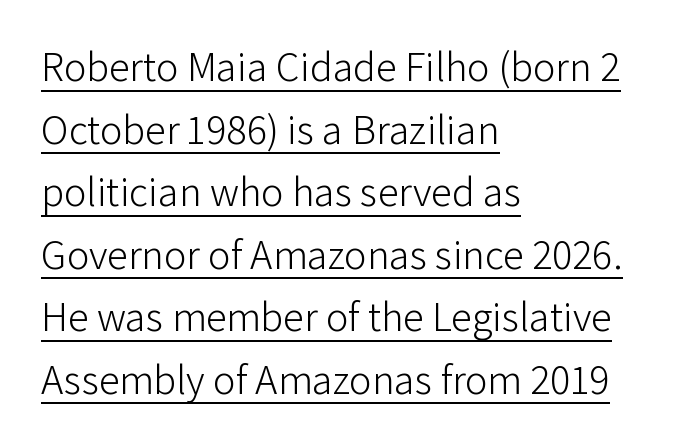
The image shows 42 px light sans-serif type, upright; set left-aligned, normal line spacing (1.49x), normal letter spacing, underlined; low stroke contrast and a medium x-height.
